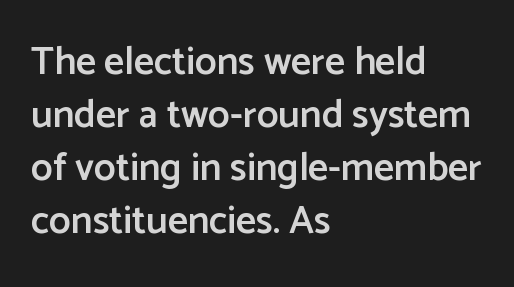
Q: Is the text bold? A: Semi-bold.
Q: Is the text italic (slanted)? A: No, it is upright.
Q: Is the typeface a serif or a sans-serif typeface? A: Sans-serif.
Q: Is the text underlined? A: No.
Q: How is the paragraph aligned? A: Left-aligned.
Q: Is the spacing between letters normal or unusually wide? A: Normal.
Q: Is the spacing between lines tight, normal or loose? A: Normal.
Q: Width (condensed, normal, or wide)? A: Normal.
Q: Stroke contrast? A: Low.
Q: x-height? A: Medium.
Q: Monospaced? A: No.
